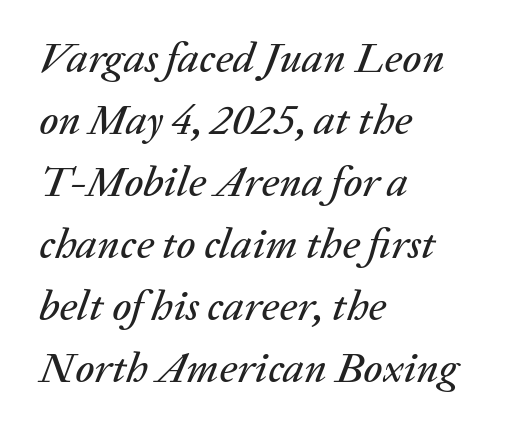
Note the varied advance widths — an 'i' is clearly narrower than an 'm'. The compositor pushed each line to the left boundary. Nobody touched the tracking dial on this one. The block of text has a typical density, with ordinary space between rows. No word sits above an underline.
